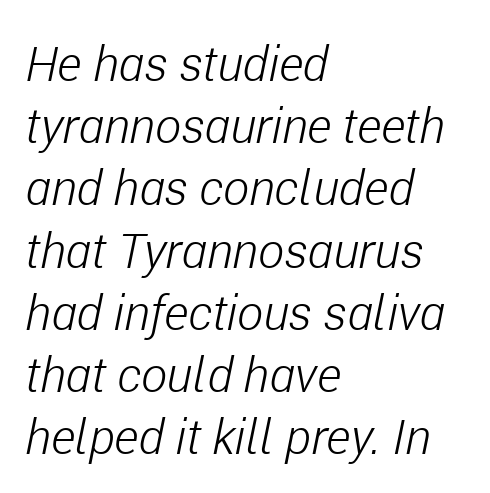
The image shows 49 px light, condensed type, italic (leaning right); set left-aligned, normal line spacing (1.27x), normal letter spacing, not underlined; low stroke contrast and a medium x-height.
